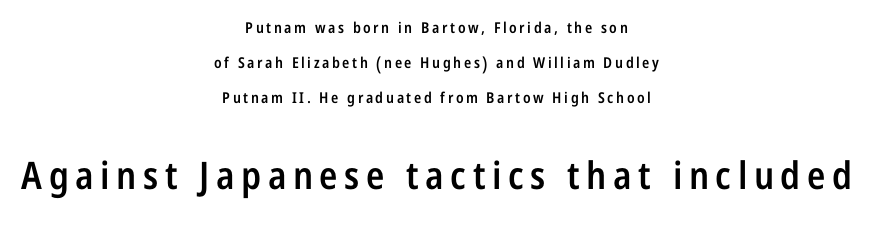
{"serif": "no", "italic": "no", "bold": "semi", "weight": "semibold", "width": "condensed", "stroke_contrast": "low", "x_height": "medium", "monospaced": "no", "underline": "no", "align": "center", "line_spacing": "loose", "line_spacing_ratio": 2.35, "larger_block": "second", "size_ratio": 2.53, "glyph_px": 38}
